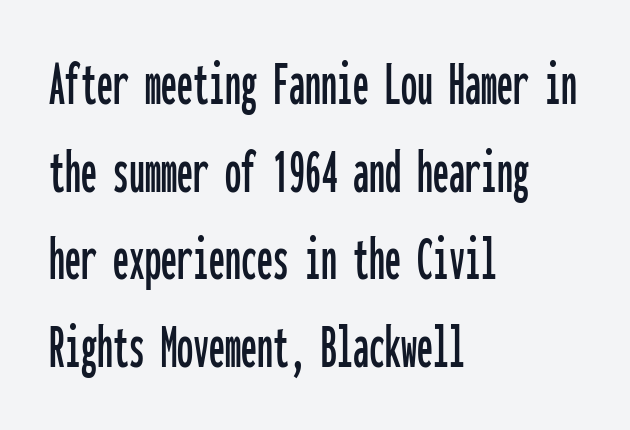
Nobody drew a line under any word here. Glyph-to-glyph distance matches everyday printed text. The rag falls on the right side of this text block. Each letter, wide or thin by design, is forced into the same width here. To sum up the face: it is a sans, with no serifs.
